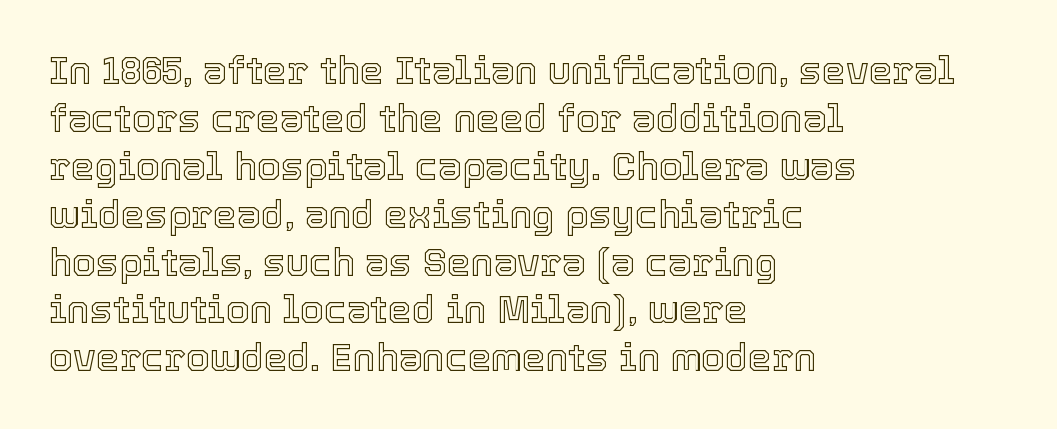
Nobody drew a line under any word here. Ordinary non-slanted type is in use. Here the designer chose a conventional face with non-uniform glyph widths. This sample keeps an unexceptional amount of space between lines. Does the copy run flush right? No — it runs flush left. Observe the ordinary spacing: letters are neighbours, not strangers.
